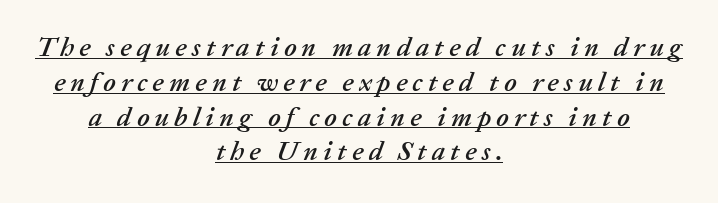
Caption: lettering with a line underneath. There's an unmistakable incline to the writing here. The passage is arranged like a title page — every line centered. The leading is moderate, giving the passage an even texture.
